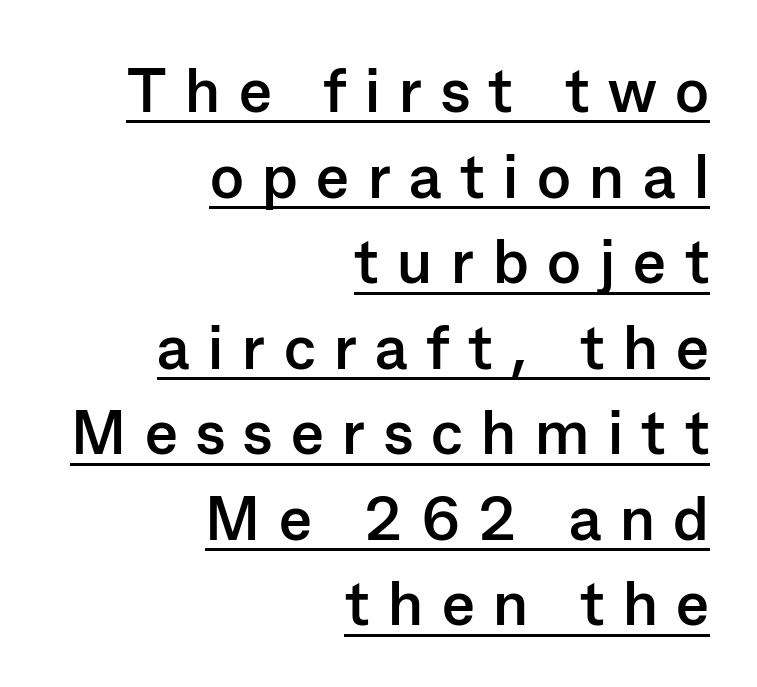
The image shows 62 px semibold sans-serif type, upright; set right-aligned, normal line spacing (1.38x), unusually wide letter spacing (+0.3 em), underlined; low stroke contrast and a medium x-height.
